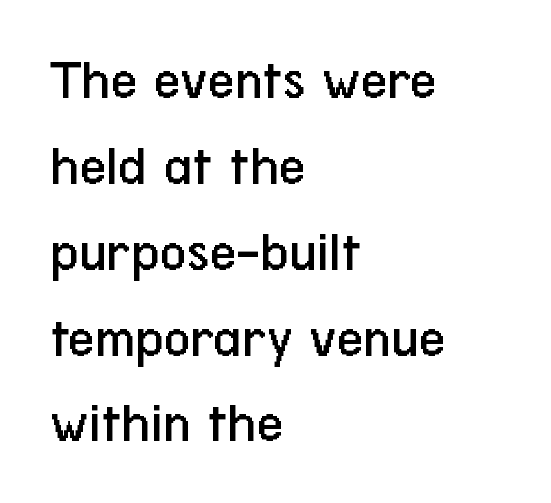
The image shows 58 px regular-weight, condensed sans-serif type, upright; set left-aligned, normal line spacing (1.48x), normal letter spacing, not underlined; low stroke contrast and a medium x-height.
